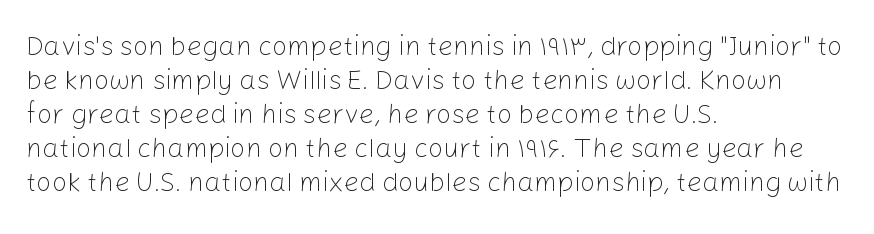
The image shows 27 px text type, upright; set left-aligned, normal line spacing (1.26x), normal letter spacing, not underlined.
